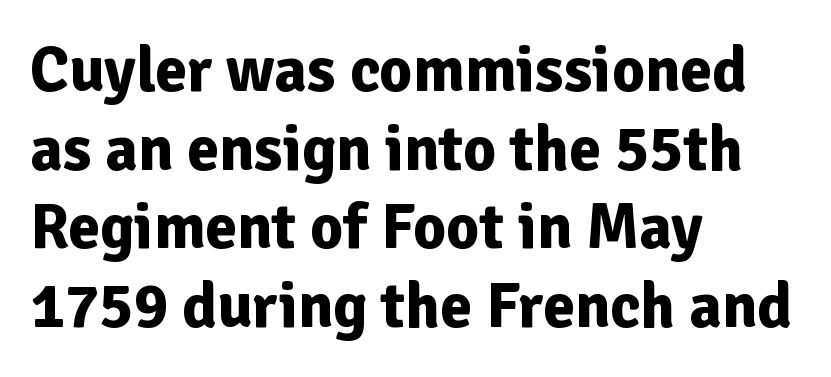
Do the characters align in a grid? No, the font is proportional. The letters stand upright; this is a roman face. Honestly, the letter spacing is just normal — you wouldn't notice it. These words are printed bold, with thick strokes throughout. The strip under each line holds only bare page. Each line starts at the same left margin while the right side varies.
